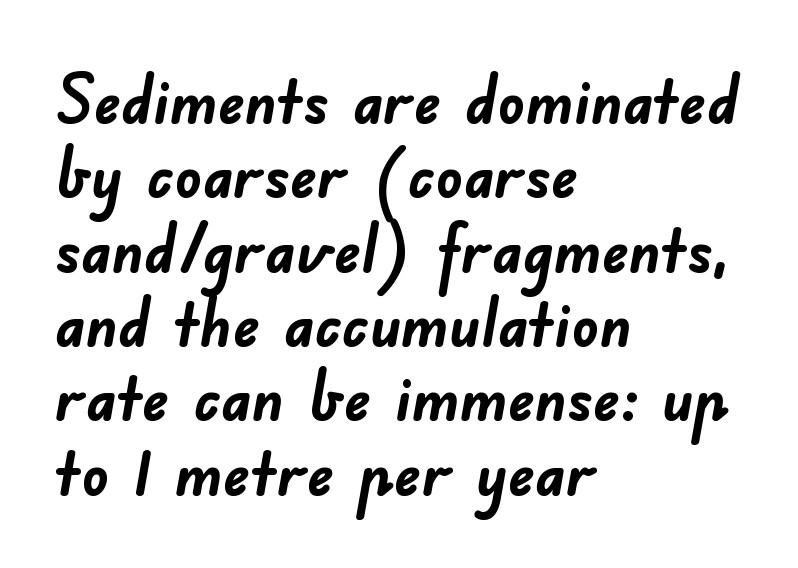
Set as a true bold cut, around the 700 mark. In CSS terms this would be text-align: left. Spacing verdict: proportional, widths tailored to each character. The passage shown stacks its lines with hardly any gap. The text was rendered using a sans face with plain stroke endings.
